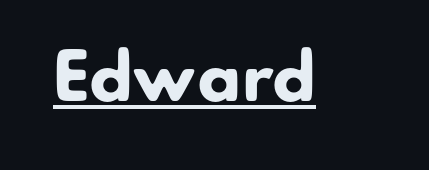
You can tell from the bare stems that sans-serif type was used. The rendering uses a bold face; every stroke is thick and dark. In terms of letterspacing, this is plain default setting. Students, observe the line beneath the letters — that is underlining. A typesetter would call this proportional, since set widths differ per character.
